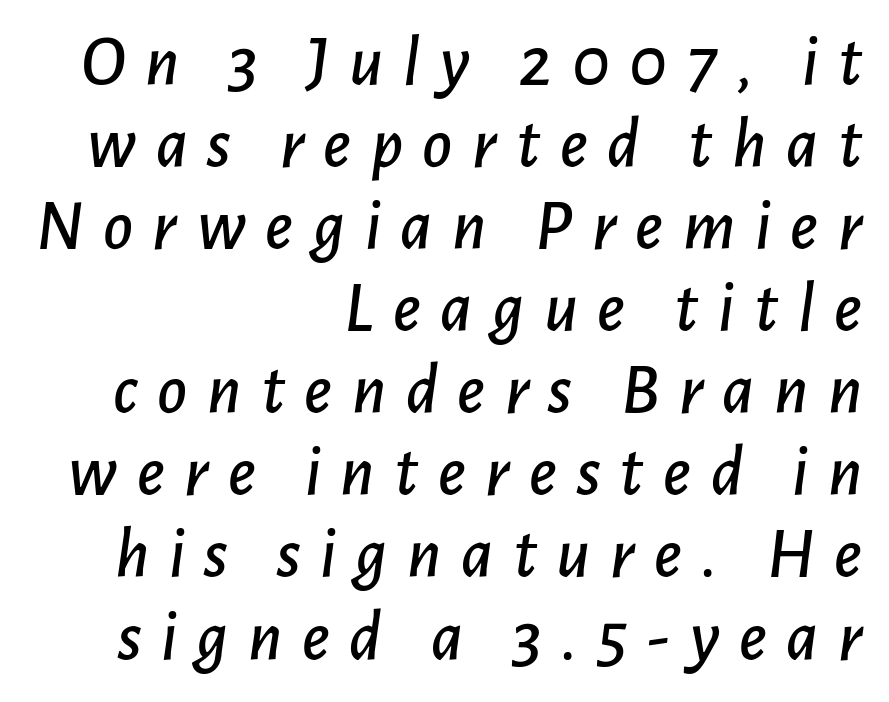
{"italic": "yes", "lean": "right", "slant_degrees": 7, "width": "normal", "stroke_contrast": "low", "x_height": "medium", "monospaced": "no", "underline": "no", "align": "right", "line_spacing": "tight", "line_spacing_ratio": 1.14, "letter_spacing": "wide", "letter_spacing_em": 0.27, "glyph_px": 72}
